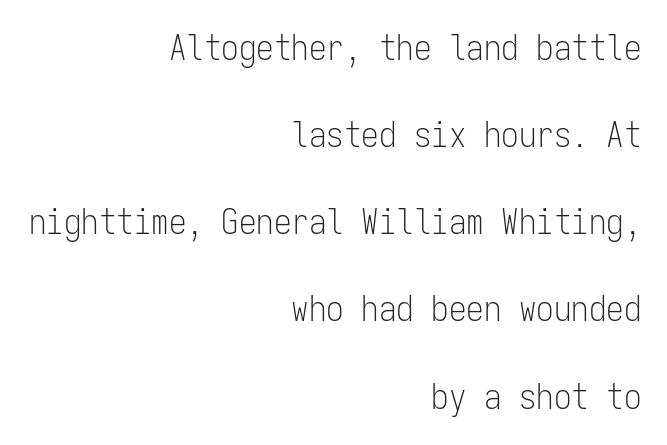
This sample trades compactness for vertical openness between lines. Think of a typewriter: that constant character pitch is what you see here. The space directly below the letters is spotless. Posture: upright roman. These lines are composed in type without serifs. Stem width sits at or under what a default text font uses.
